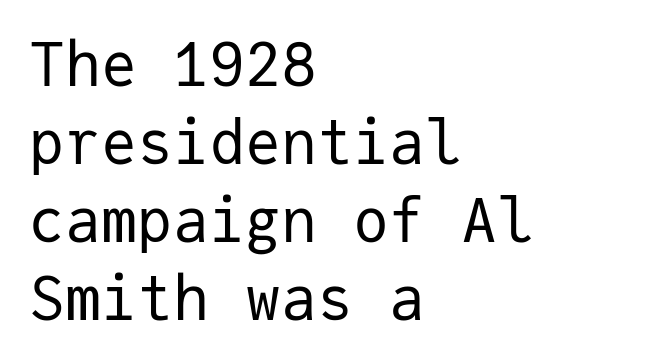
The image shows 60 px regular-weight sans-serif type, upright, monospaced; set left-aligned, normal line spacing (1.3x), normal letter spacing, not underlined; low stroke contrast and a medium x-height.
